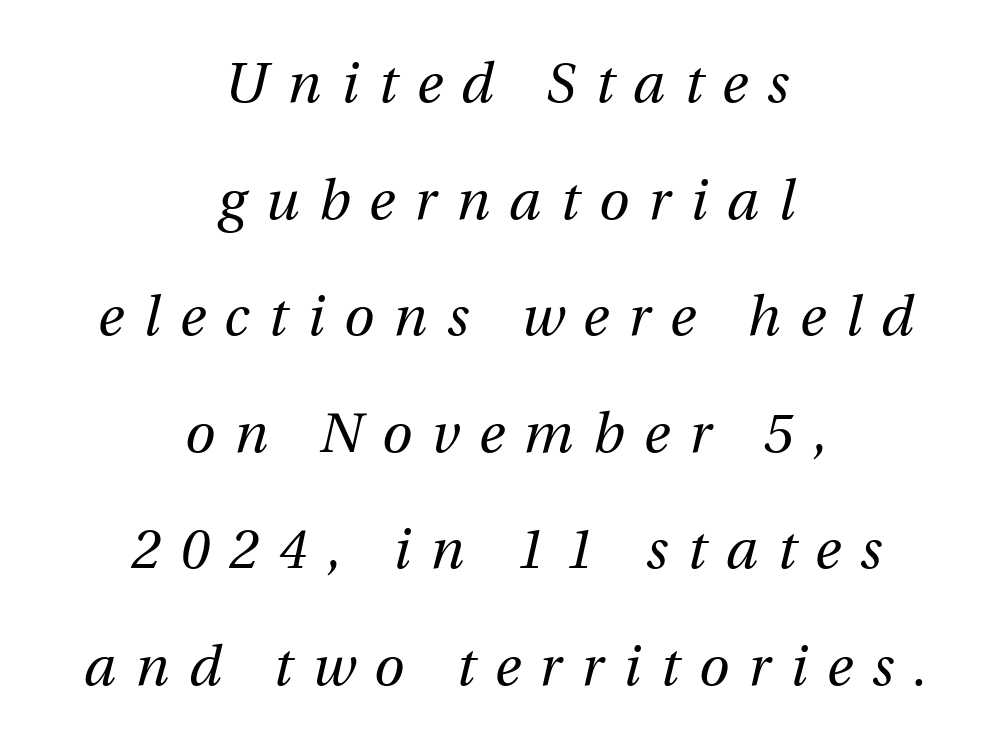
You could fit nearly another row in the gap between these rows. Rule under the text: the space is simply empty. Note the varied advance widths — an 'i' is clearly narrower than an 'm'. Line starts and ends both wander, symmetrically.
